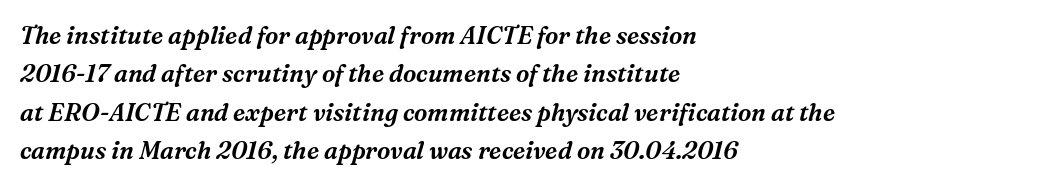
The whole block is typeset with a tilt. Honestly, the row spacing looks completely unremarkable. The line texture is even and compact thanks to regular tracking. This sample is left-justified, so line endings fall wherever the words run out.
